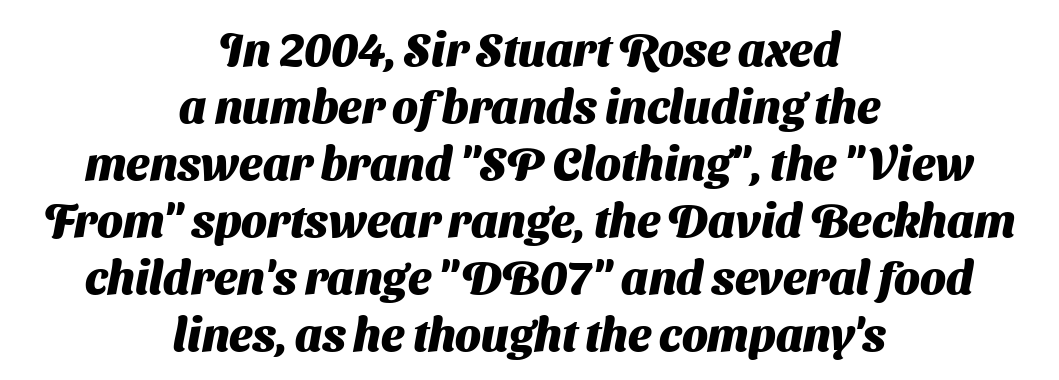
Proportional: the letters do not fall into vertical columns. The sample has been set heavy, in full bold. This rendering employs a face without finishing strokes, i.e., a sans-serif. Horizontal alignment here is central, giving a formal, balanced look. The type is set solid horizontally, with unmodified tracking.
